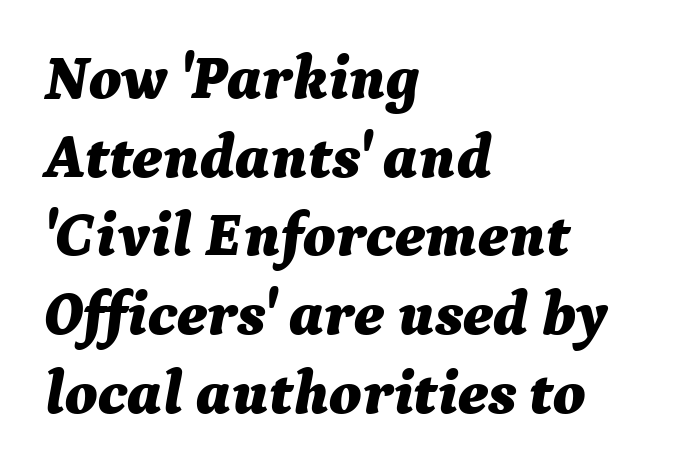
Q: Is the text bold? A: Yes.
Q: Is the text italic (slanted)? A: Yes, it leans right by about 9 degrees.
Q: Is the text underlined? A: No.
Q: How is the paragraph aligned? A: Left-aligned.
Q: Is the spacing between letters normal or unusually wide? A: Normal.
Q: Is the spacing between lines tight, normal or loose? A: Normal.
Q: Width (condensed, normal, or wide)? A: Normal.
Q: Stroke contrast? A: Medium.
Q: x-height? A: Medium.
Q: Monospaced? A: No.
